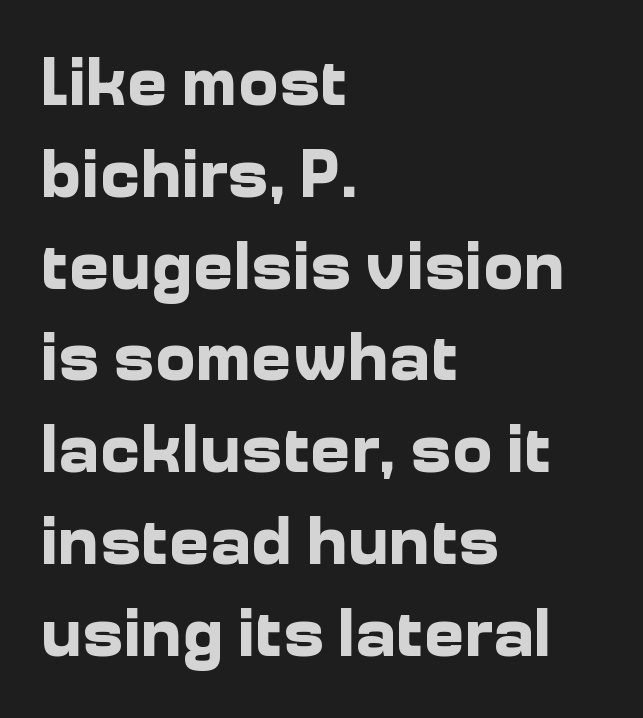
{"serif": "no", "italic": "no", "bold": "yes", "weight": "bold", "width": "normal", "stroke_contrast": "low", "x_height": "medium", "monospaced": "no", "underline": "no", "align": "left", "line_spacing": "normal", "line_spacing_ratio": 1.33, "letter_spacing": "normal", "letter_spacing_em": 0.0, "glyph_px": 69}
